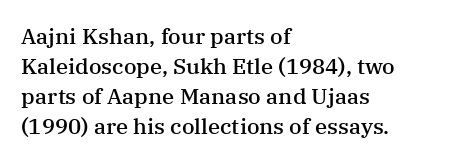
{"italic": "no", "bold": "semi", "underline": "no", "align": "left", "line_spacing": "normal", "line_spacing_ratio": 1.36, "letter_spacing": "normal", "letter_spacing_em": 0.0, "glyph_px": 22}
